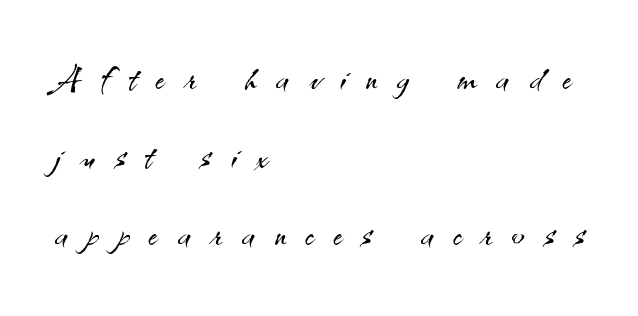
The image shows 47 px light sans-serif type; set left-aligned, normal line spacing (1.66x), unusually wide letter spacing (+0.43 em), not underlined; medium stroke contrast and a small x-height.
